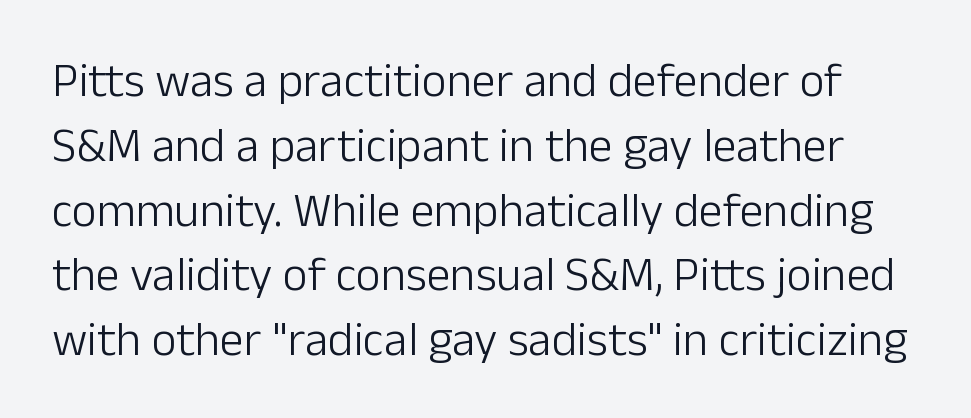
Q: Is the text bold? A: No.
Q: Is the text italic (slanted)? A: No, it is upright.
Q: Is the typeface a serif or a sans-serif typeface? A: Sans-serif.
Q: Is the text underlined? A: No.
Q: Is the spacing between letters normal or unusually wide? A: Normal.
Q: Is the spacing between lines tight, normal or loose? A: Normal.
Q: Width (condensed, normal, or wide)? A: Normal.
Q: Stroke contrast? A: Low.
Q: x-height? A: Medium.
Q: Monospaced? A: No.
